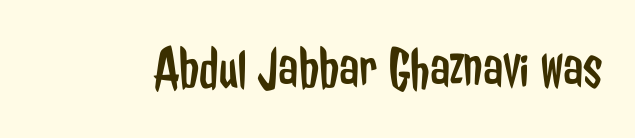
{"serif": "no", "italic": "no", "bold": "no", "weight": "regular", "width": "condensed", "stroke_contrast": "low", "x_height": "medium", "monospaced": "no", "underline": "no", "letter_spacing": "normal", "letter_spacing_em": 0.0, "glyph_px": 59}
